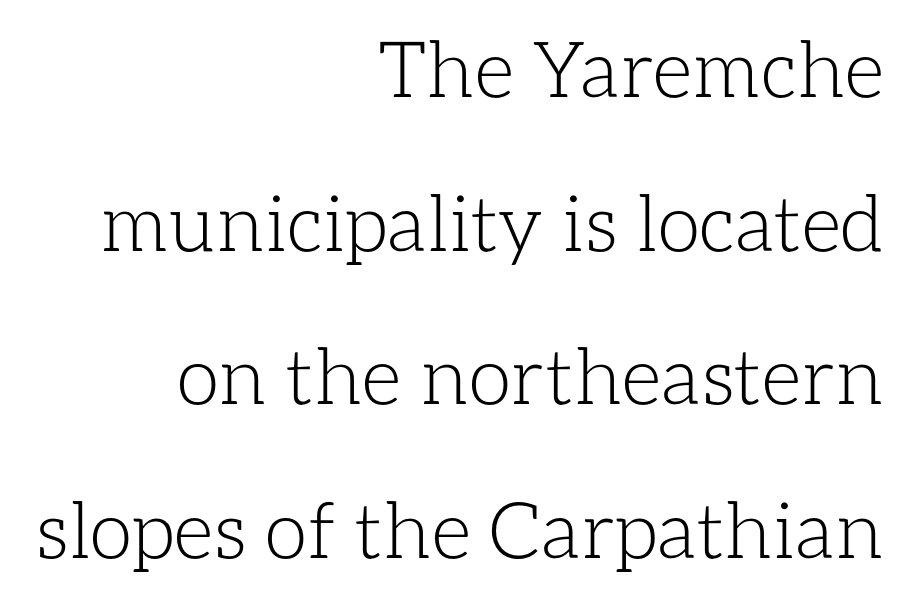
The image shows 78 px light type, upright; set right-aligned, loose line spacing (1.97x), normal letter spacing, not underlined; low stroke contrast and a medium x-height.
